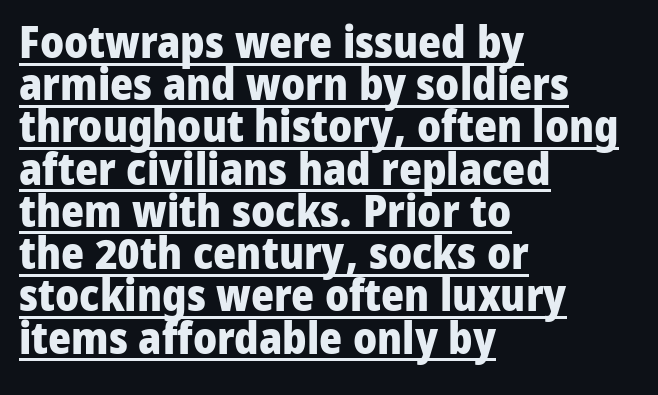
The image shows 44 px heavy sans-serif type, upright; set left-aligned, tight line spacing (0.96x), normal letter spacing, underlined; low stroke contrast and a medium x-height.
